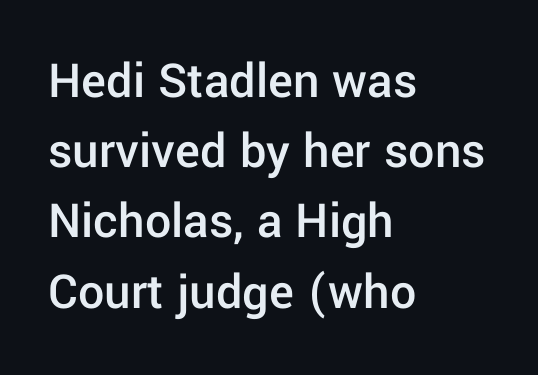
Q: Is the text bold? A: Semi-bold.
Q: Is the text italic (slanted)? A: No, it is upright.
Q: Is the typeface a serif or a sans-serif typeface? A: Sans-serif.
Q: Is the text underlined? A: No.
Q: How is the paragraph aligned? A: Left-aligned.
Q: Is the spacing between letters normal or unusually wide? A: Normal.
Q: Is the spacing between lines tight, normal or loose? A: Normal.
Q: Width (condensed, normal, or wide)? A: Normal.
Q: Stroke contrast? A: Low.
Q: x-height? A: Medium.
Q: Monospaced? A: No.
